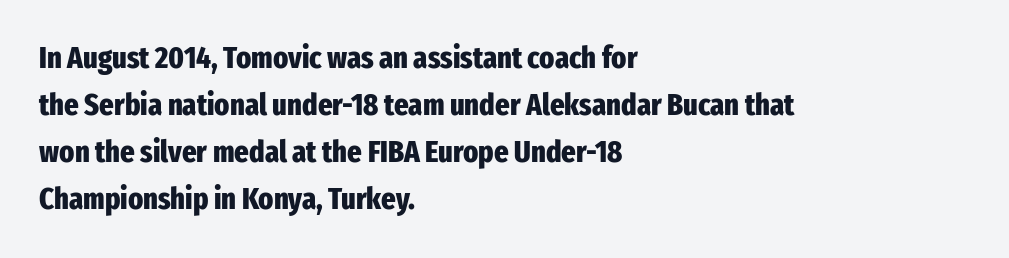
No feet cap the strokes, marking this as sans-serif type. The space between consecutive lines is moderate. The face used here is proportionally spaced, like ordinary book or web type. The face used here is rendered with its standard letterfit.
